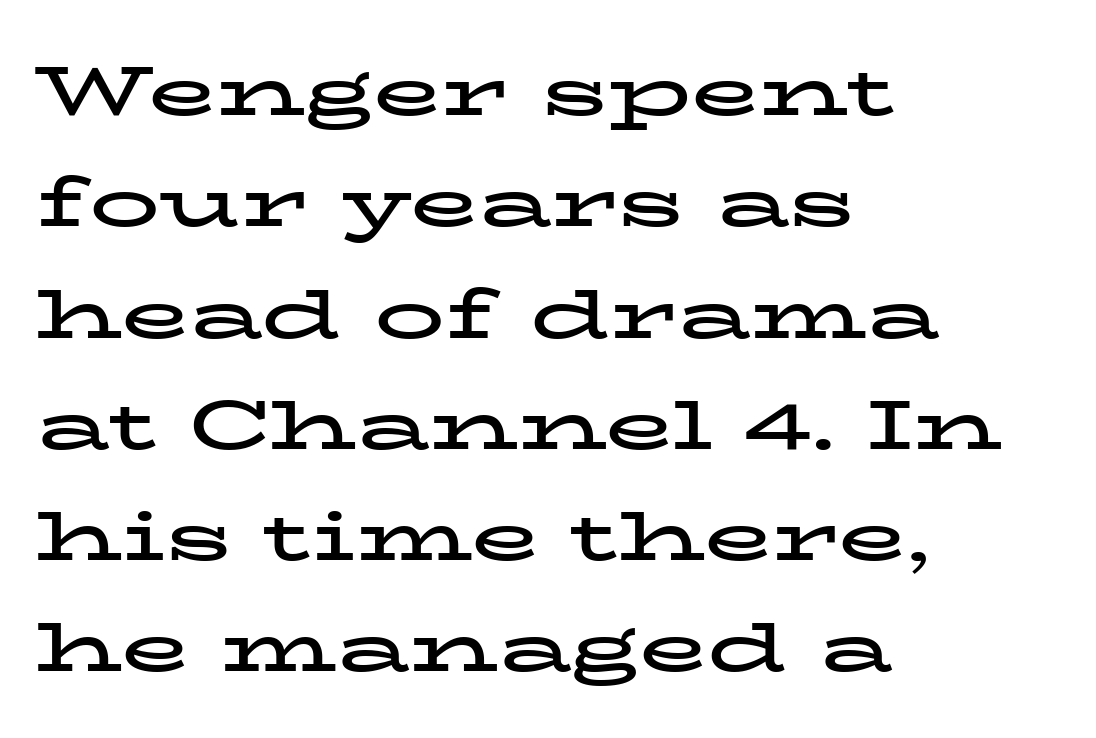
The image shows 70 px bold, wide serif type, upright; set left-aligned, normal line spacing (1.59x), normal letter spacing, not underlined; low stroke contrast and a medium x-height.
